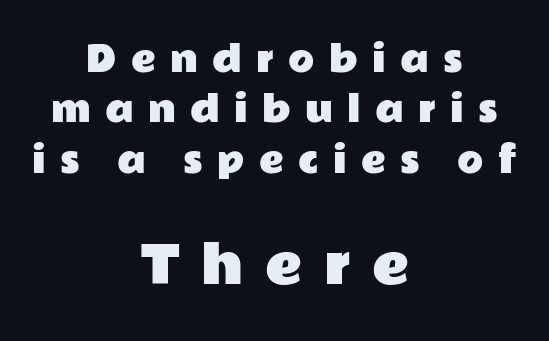
The image shows 51 px wide sans-serif type, upright; set centered, normal line spacing (1.48x), unusually wide letter spacing (+0.42 em), not underlined; the second (bottom) block is 1.5x larger; low stroke contrast and a medium x-height.
